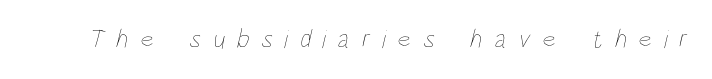
{"bold": "no", "underline": "no", "letter_spacing": "wide", "letter_spacing_em": 0.46, "glyph_px": 26}
